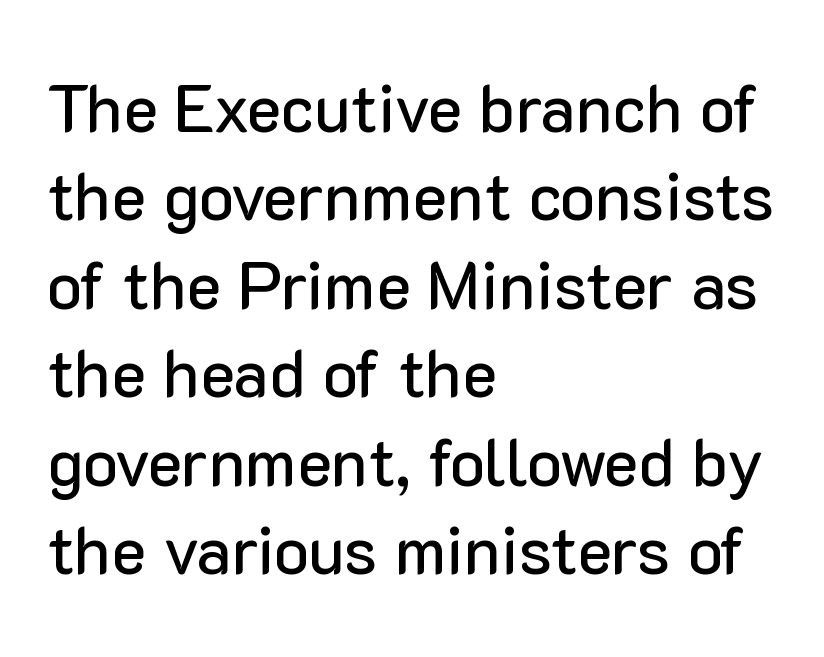
The image shows 66 px sans-serif type, upright; set left-aligned, normal line spacing (1.34x), normal letter spacing, not underlined; low stroke contrast and a medium x-height.
